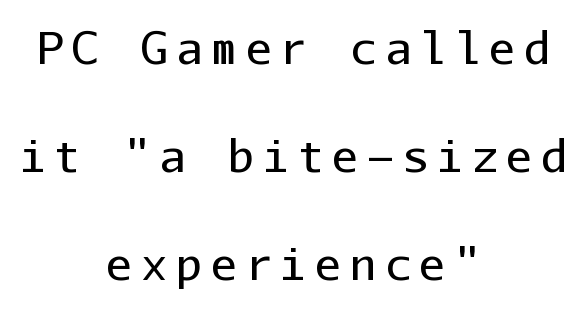
The image shows 44 px regular-weight sans-serif type, upright, monospaced; set centered, loose line spacing (2.45x), not underlined; low stroke contrast and a medium x-height.
